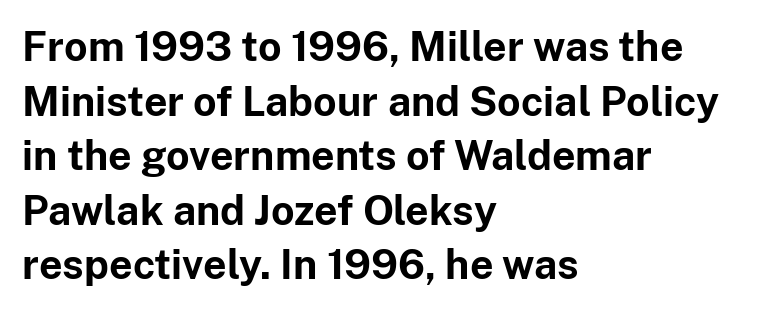
Q: Is the text bold? A: Yes.
Q: Is the text italic (slanted)? A: No, it is upright.
Q: Is the typeface a serif or a sans-serif typeface? A: Sans-serif.
Q: Is the text underlined? A: No.
Q: How is the paragraph aligned? A: Left-aligned.
Q: Is the spacing between letters normal or unusually wide? A: Normal.
Q: Is the spacing between lines tight, normal or loose? A: Normal.
Q: Width (condensed, normal, or wide)? A: Normal.
Q: Stroke contrast? A: Low.
Q: x-height? A: Medium.
Q: Monospaced? A: No.
